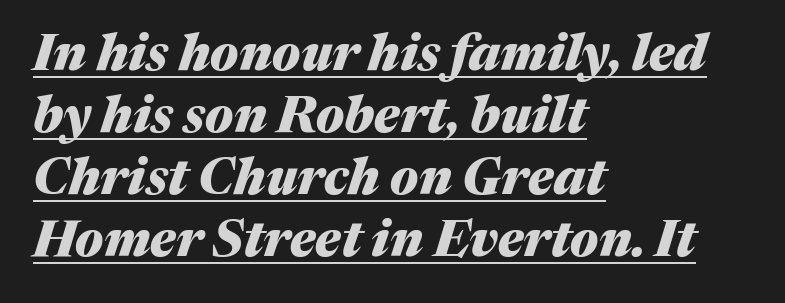
{"italic": "yes", "lean": "right", "slant_degrees": 17, "bold": "yes", "weight": "heavy", "width": "normal", "stroke_contrast": "medium", "x_height": "medium", "monospaced": "no", "underline": "yes", "align": "left", "line_spacing_ratio": 1.24, "letter_spacing": "normal", "letter_spacing_em": 0.0, "glyph_px": 50}
